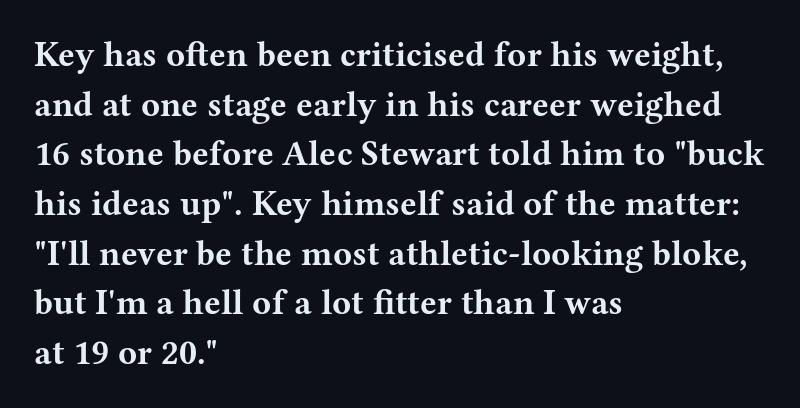
{"serif": "yes", "italic": "no", "bold": "yes", "weight": "bold", "width": "wide", "stroke_contrast": "medium", "x_height": "medium", "monospaced": "no", "underline": "no", "align": "left", "line_spacing": "normal", "line_spacing_ratio": 1.42, "letter_spacing": "normal", "letter_spacing_em": 0.0, "glyph_px": 35}
